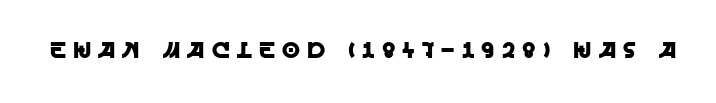
Q: Is the text italic (slanted)? A: No, it is upright.
Q: Is the text underlined? A: No.
Q: Is the spacing between letters normal or unusually wide? A: Unusually wide.
